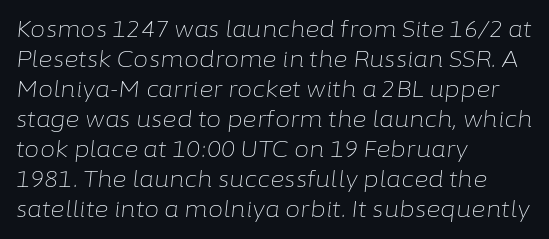
The image shows 22 px text type, italic (leaning right); set left-aligned, normal line spacing (1.36x), normal letter spacing, not underlined.
